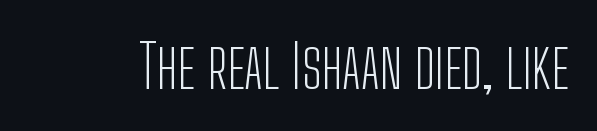
The image shows 60 px light, condensed sans-serif type, upright; set normal letter spacing, not underlined; low stroke contrast and a medium x-height.
